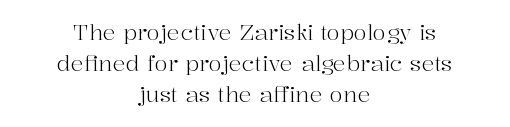
{"italic": "no", "bold": "no", "underline": "no", "align": "center", "line_spacing": "normal", "line_spacing_ratio": 1.41, "letter_spacing": "normal", "letter_spacing_em": 0.0, "glyph_px": 22}
